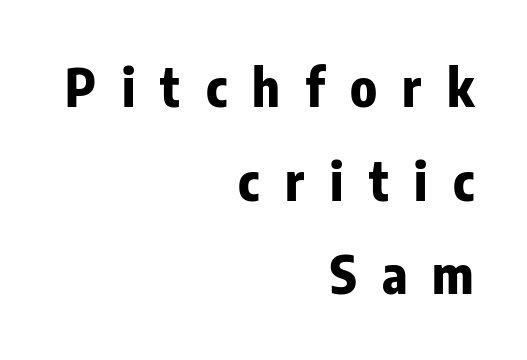
Q: Is the text bold? A: Yes.
Q: Is the text italic (slanted)? A: No, it is upright.
Q: Is the typeface a serif or a sans-serif typeface? A: Sans-serif.
Q: Is the text underlined? A: No.
Q: How is the paragraph aligned? A: Right-aligned.
Q: Is the spacing between letters normal or unusually wide? A: Unusually wide.
Q: Width (condensed, normal, or wide)? A: Condensed.
Q: Stroke contrast? A: Low.
Q: x-height? A: Medium.
Q: Monospaced? A: No.
